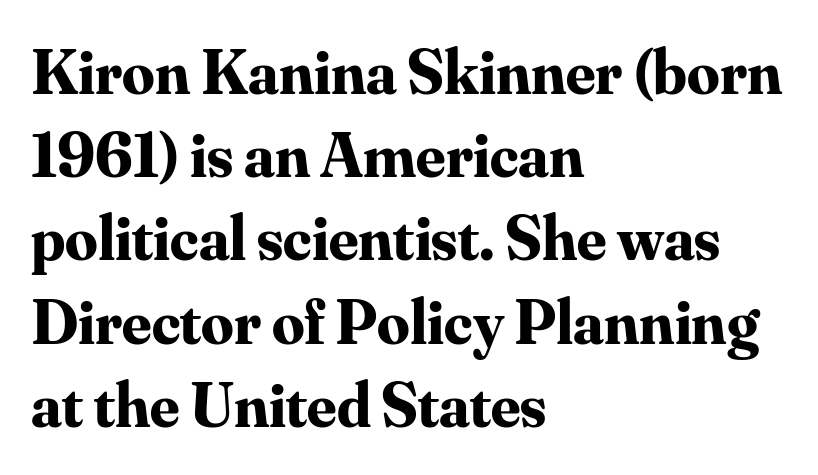
{"serif": "yes", "italic": "no", "bold": "yes", "weight": "bold", "width": "normal", "stroke_contrast": "medium", "x_height": "small", "monospaced": "no", "underline": "no", "align": "left", "line_spacing": "normal", "line_spacing_ratio": 1.3, "letter_spacing": "normal", "letter_spacing_em": 0.0, "glyph_px": 64}
